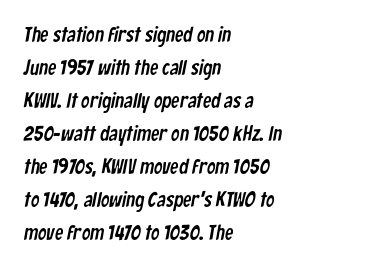
{"underline": "no", "align": "left", "line_spacing": "normal", "line_spacing_ratio": 1.57, "letter_spacing": "normal", "letter_spacing_em": 0.0, "glyph_px": 21}
